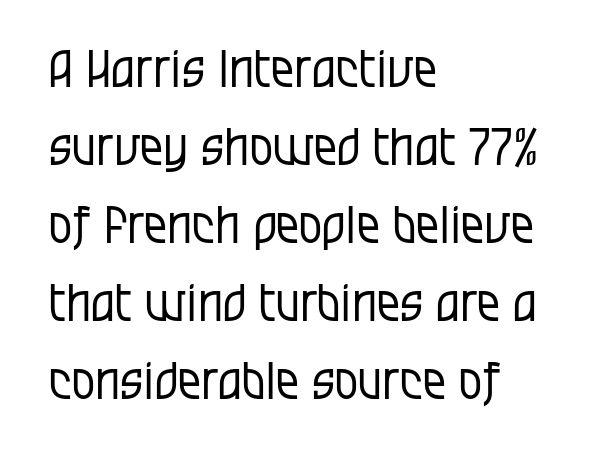
The image shows 52 px regular-weight, condensed sans-serif type, upright; set left-aligned, normal line spacing (1.5x), normal letter spacing, not underlined; low stroke contrast and a large x-height.
